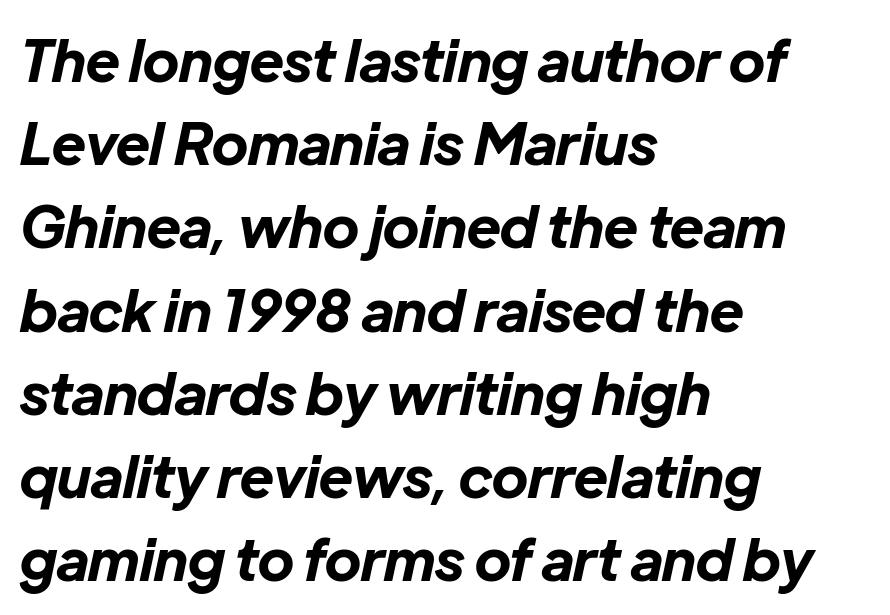
How would I describe the line gaps? Plain and ordinary. Is the type bold? Yes — the strokes are clearly thick and heavy. Characters are canted at an angle relative to the baseline's perpendicular. Observe the ordinary spacing: letters are neighbours, not strangers. These lines are rendered in a variable-pitch font. Bare-footed words on every line.
